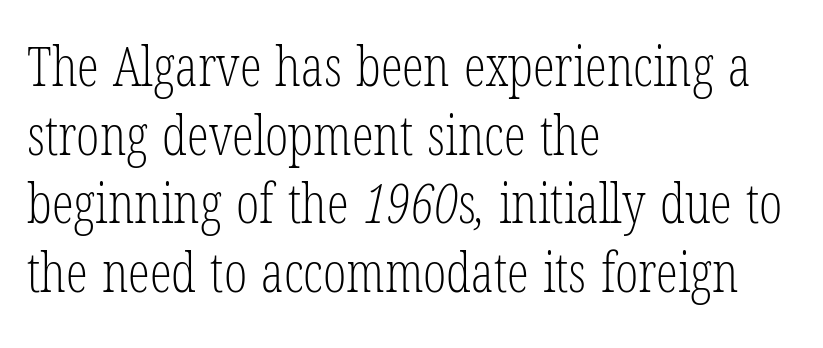
The words here are not underlined. Visually the block forms a straight wall on the left and a jagged coastline on the right. Think of a printed novel: that variable character pitch is what you see here. Stems and bowls with no extra thickness — not bold.
